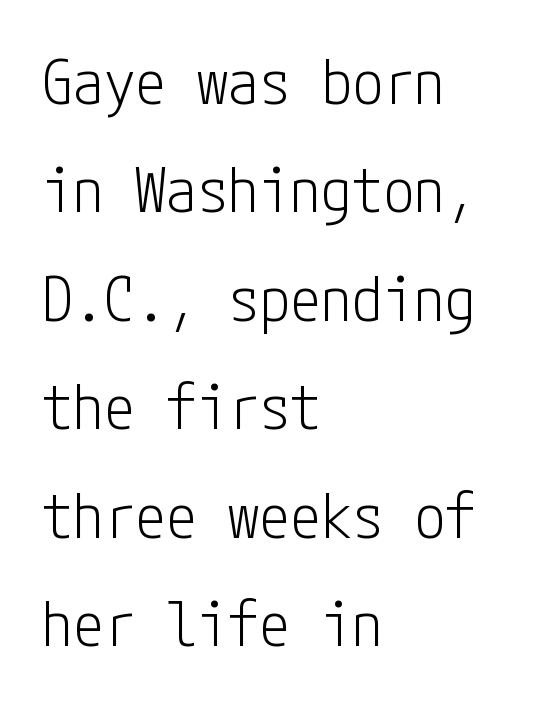
Stroke terminals: plain, sans-serif. Every row of glyphs begins at an identical x-position on the left. Descenders hang freely into open space. Does extra space separate the letters? No, they use regular spacing. Nope, not italic — everything's standing straight. Caption: face not bold, strokes unweighted.
